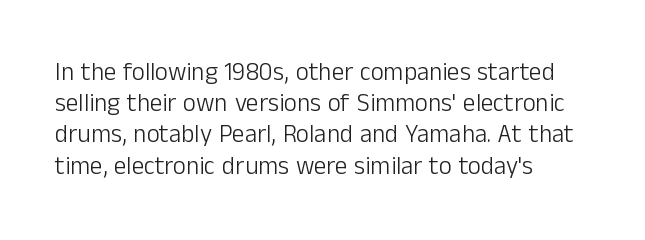
Q: Is the text bold? A: No.
Q: Is the text italic (slanted)? A: No, it is upright.
Q: Is the text underlined? A: No.
Q: How is the paragraph aligned? A: Left-aligned.
Q: Is the spacing between letters normal or unusually wide? A: Normal.
Q: Is the spacing between lines tight, normal or loose? A: Normal.
